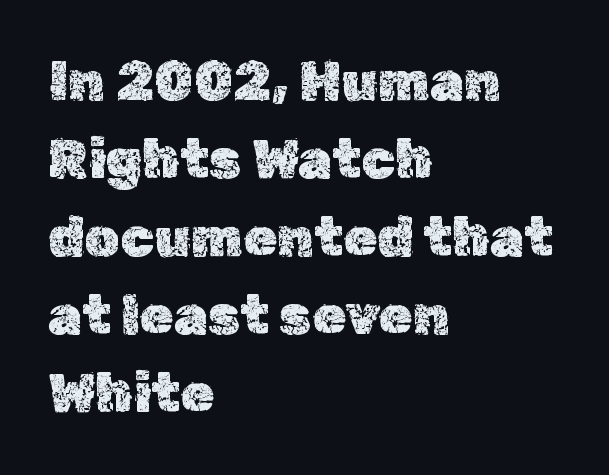
{"italic": "no", "width": "normal", "x_height": "medium", "monospaced": "no", "underline": "no", "align": "left", "line_spacing": "normal", "line_spacing_ratio": 1.42, "letter_spacing": "normal", "letter_spacing_em": 0.0, "glyph_px": 55}
